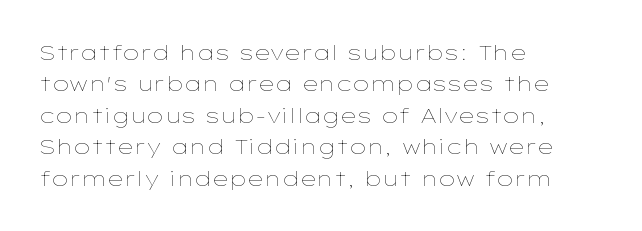
Q: Is the text bold? A: No.
Q: Is the text italic (slanted)? A: No, it is upright.
Q: Is the text underlined? A: No.
Q: How is the paragraph aligned? A: Left-aligned.
Q: Is the spacing between letters normal or unusually wide? A: Normal.
Q: Is the spacing between lines tight, normal or loose? A: Normal.
